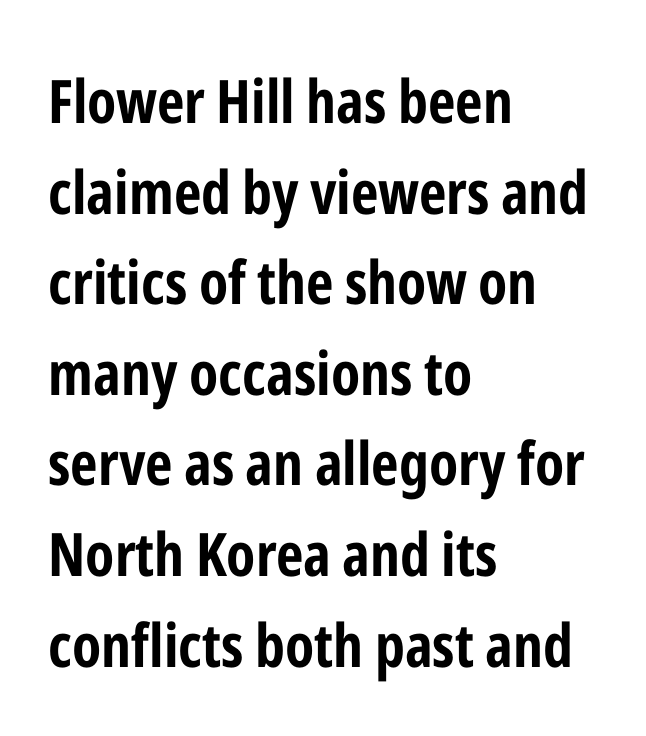
The characters look thick and weighty, a clear bold. Varying glyph widths throughout — classic text-font behaviour. No word sits above an underline. Inter-character spacing is left at the font's built-in metrics. Quick note: not italic, upright.
